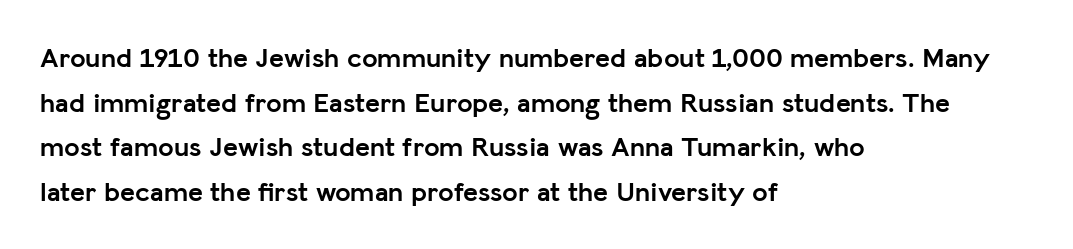
{"serif": "no", "italic": "no", "bold": "yes", "weight": "semibold", "width": "normal", "stroke_contrast": "low", "x_height": "medium", "monospaced": "no", "underline": "no", "align": "left", "line_spacing": "normal", "line_spacing_ratio": 1.59, "letter_spacing": "normal", "letter_spacing_em": 0.0, "glyph_px": 28}
